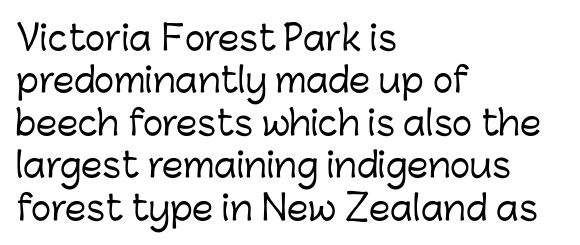
Q: Is the text italic (slanted)? A: No, it is upright.
Q: Is the typeface a serif or a sans-serif typeface? A: Sans-serif.
Q: Is the text underlined? A: No.
Q: How is the paragraph aligned? A: Left-aligned.
Q: Is the spacing between letters normal or unusually wide? A: Normal.
Q: Is the spacing between lines tight, normal or loose? A: Normal.
Q: Width (condensed, normal, or wide)? A: Normal.
Q: Stroke contrast? A: Low.
Q: x-height? A: Medium.
Q: Monospaced? A: No.
